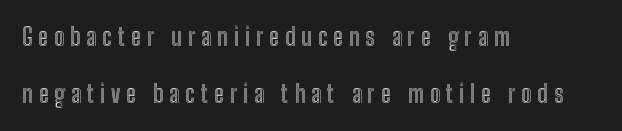
The image shows 24 px text type, upright; set left-aligned, loose line spacing (2.37x), unusually wide letter spacing (+0.25 em), not underlined.
